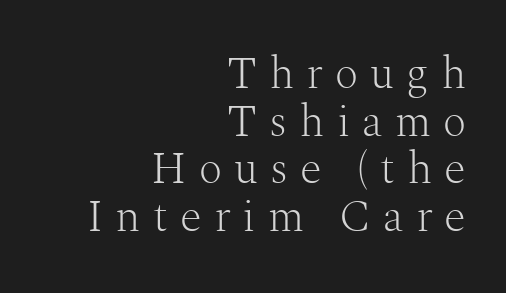
Line ends are locked; line starts wander. Descenders are the only things crossing below the line. The passage shown is typeset with a serif family. Characters remain perfectly vertical along every line.
